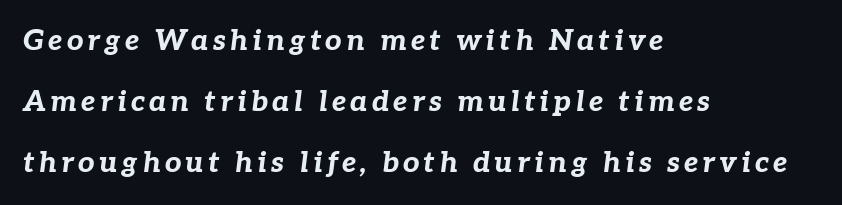
{"italic": "yes", "lean": "right", "slant_degrees": 7, "bold": "yes", "weight": "bold", "width": "normal", "stroke_contrast": "low", "x_height": "medium", "monospaced": "no", "underline": "no", "align": "left", "line_spacing": "loose", "line_spacing_ratio": 2.11, "glyph_px": 29}
